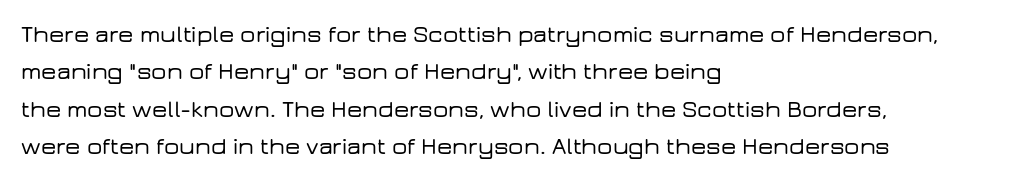
{"italic": "no", "underline": "no", "align": "left", "line_spacing": "normal", "line_spacing_ratio": 1.56, "letter_spacing": "normal", "letter_spacing_em": 0.0, "glyph_px": 24}
